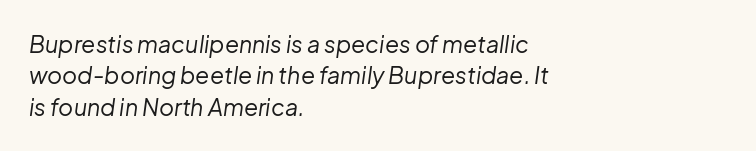
{"italic": "yes", "lean": "right", "slant_degrees": 8, "bold": "no", "underline": "no", "align": "left", "line_spacing": "normal", "line_spacing_ratio": 1.36, "letter_spacing": "normal", "letter_spacing_em": 0.0, "glyph_px": 23}
